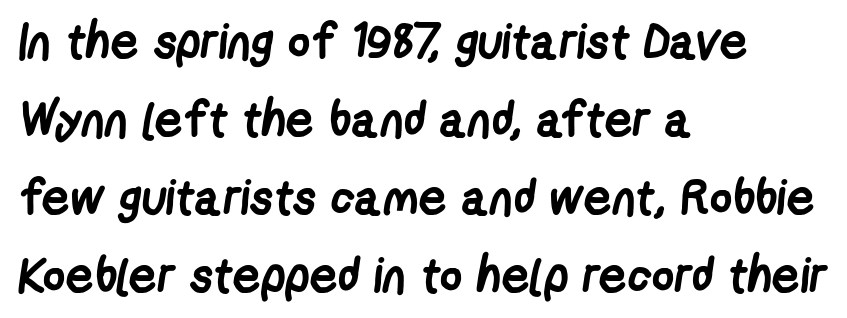
Q: Is the text bold? A: Yes.
Q: Is the typeface a serif or a sans-serif typeface? A: Sans-serif.
Q: Is the text underlined? A: No.
Q: How is the paragraph aligned? A: Left-aligned.
Q: Is the spacing between letters normal or unusually wide? A: Normal.
Q: Is the spacing between lines tight, normal or loose? A: Normal.
Q: Width (condensed, normal, or wide)? A: Condensed.
Q: Stroke contrast? A: Low.
Q: x-height? A: Medium.
Q: Monospaced? A: No.
